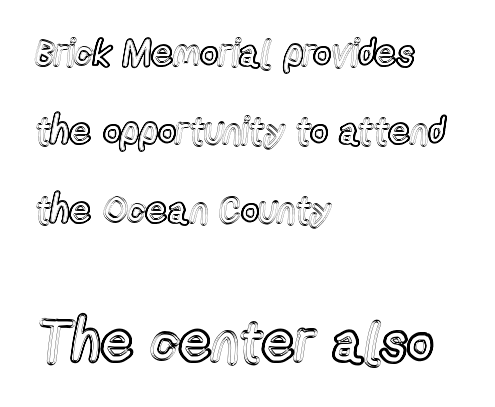
Q: Is the text italic (slanted)? A: Yes.
Q: Is the text underlined? A: No.
Q: How is the paragraph aligned? A: Left-aligned.
Q: Is the spacing between letters normal or unusually wide? A: Normal.
Q: Is the spacing between lines tight, normal or loose? A: Loose.
Q: Which block of text is set in a larger size, the first (top) or the second (bottom)? A: The second (bottom) one.
Q: Width (condensed, normal, or wide)? A: Condensed.
Q: x-height? A: Medium.
Q: Monospaced? A: No.
